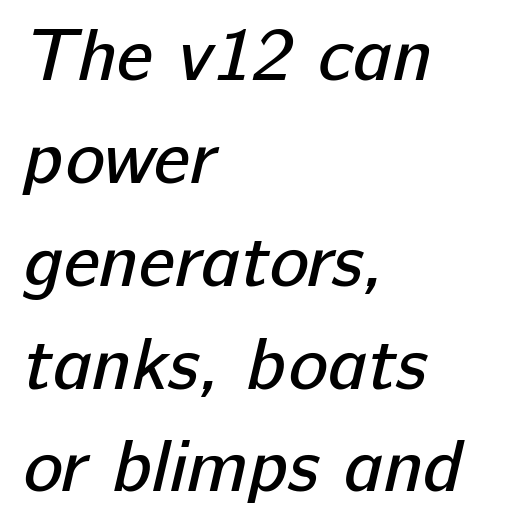
The image shows 74 px regular-weight sans-serif type; set left-aligned, normal line spacing (1.39x), normal letter spacing, not underlined; low stroke contrast and a medium x-height.
